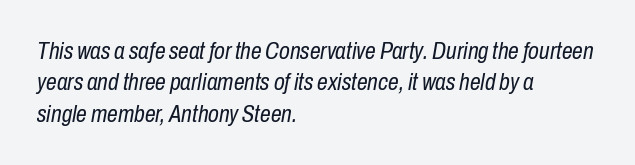
Is there much room between lines? A standard amount, neither cramped nor airy. Stem width sits at or under what a default text font uses. Line beginnings align vertically; line endings do not. An italicized treatment has been applied to the whole sample. Here the glyphs are tracked normally, forming tight word shapes.
